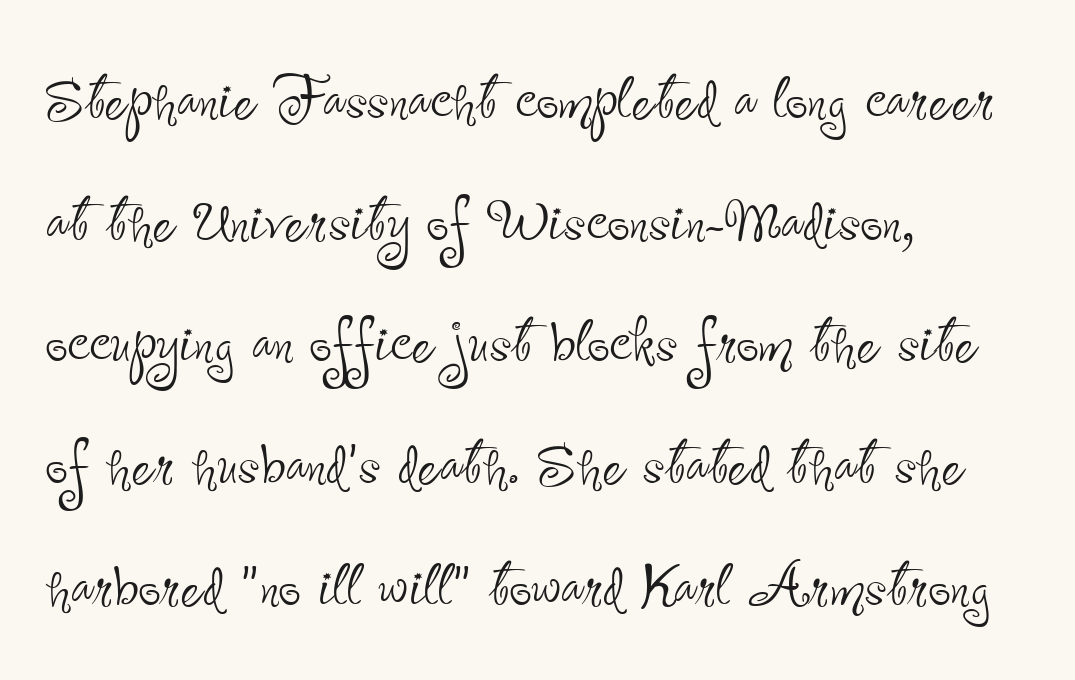
In terms of letterspacing, this is plain default setting. The strokes are not fattened; the text isn't bold. Horizontal bands of white between lines are of average thickness. Caption: multi-line text, flush left, ragged right. The text was rendered using a sans face with plain stroke endings.
